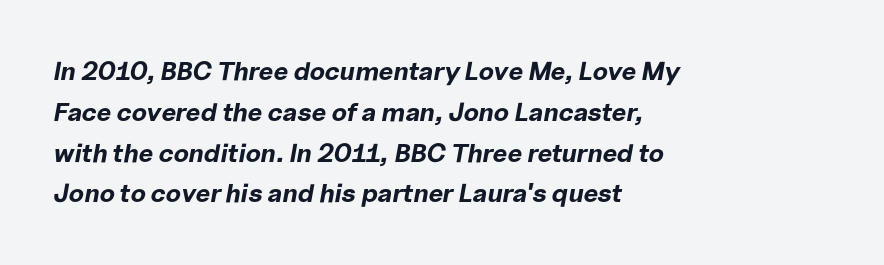
{"italic": "yes", "lean": "right", "slant_degrees": 10, "bold": "yes", "underline": "no", "align": "left", "line_spacing": "normal", "line_spacing_ratio": 1.57, "letter_spacing": "normal", "letter_spacing_em": 0.0, "glyph_px": 26}
